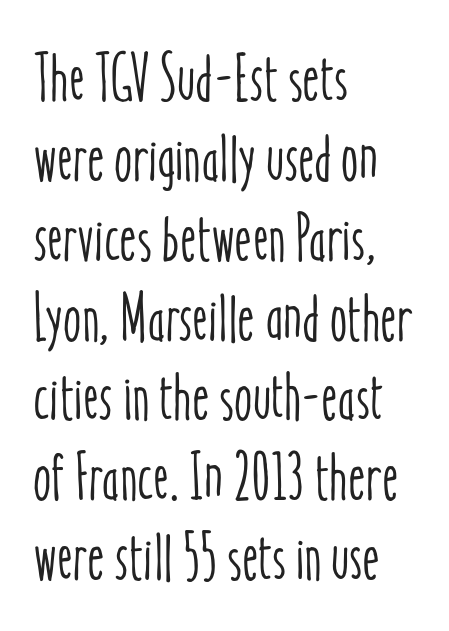
Q: Is the text italic (slanted)? A: No, it is upright.
Q: Is the text underlined? A: No.
Q: How is the paragraph aligned? A: Left-aligned.
Q: Is the spacing between letters normal or unusually wide? A: Normal.
Q: Width (condensed, normal, or wide)? A: Condensed.
Q: Stroke contrast? A: Low.
Q: x-height? A: Medium.
Q: Monospaced? A: No.
